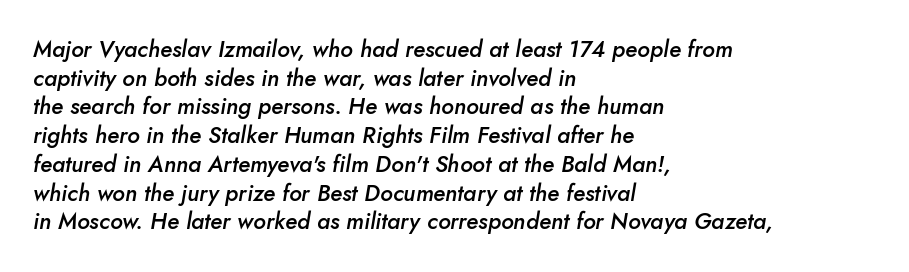
The image shows 23 px text type, italic (leaning right); set left-aligned, normal line spacing (1.25x), normal letter spacing, not underlined.
